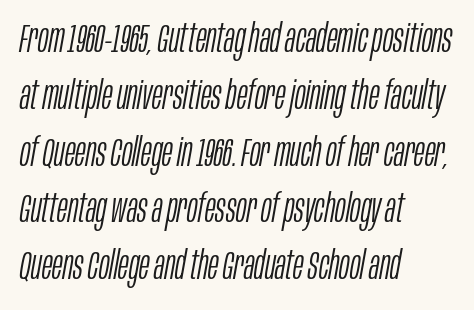
Decoration check: the copy has no underline. All the whitespace from short lines collects on the right. The type is set solid horizontally, with unmodified tracking. In terms of leading, this rendering sits right in the middle. Character widths vary here, with narrow letters taking less room than wide ones.
